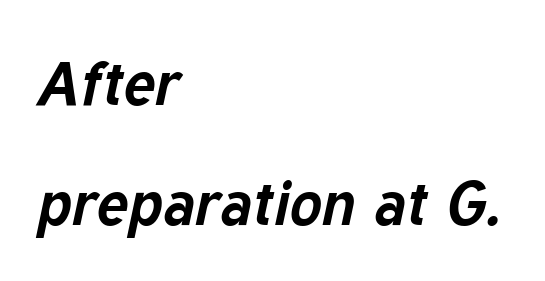
The image shows 61 px bold type, italic (leaning right); set left-aligned, loose line spacing (1.96x), normal letter spacing, not underlined; low stroke contrast and a medium x-height.
